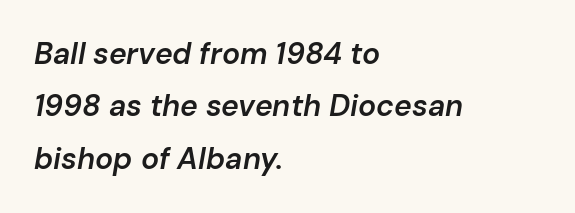
The image shows 30 px semibold type, italic (leaning right); set left-aligned, line spacing 1.75x, normal letter spacing, not underlined; low stroke contrast and a medium x-height.
